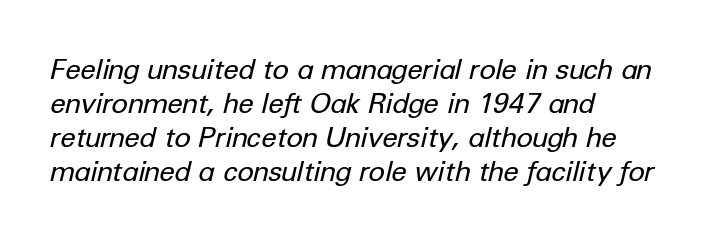
{"italic": "yes", "lean": "right", "slant_degrees": 12, "bold": "no", "weight": "regular", "width": "normal", "stroke_contrast": "low", "x_height": "medium", "monospaced": "no", "underline": "no", "align": "left", "line_spacing_ratio": 1.21, "letter_spacing": "normal", "letter_spacing_em": 0.0, "glyph_px": 28}
